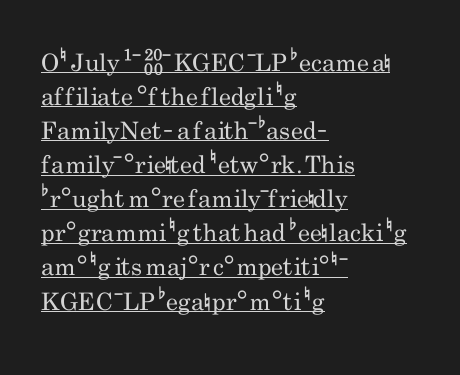
{"italic": "no", "bold": "no", "underline": "yes", "align": "left", "line_spacing": "normal", "line_spacing_ratio": 1.42, "letter_spacing": "normal", "letter_spacing_em": 0.0, "glyph_px": 24}
